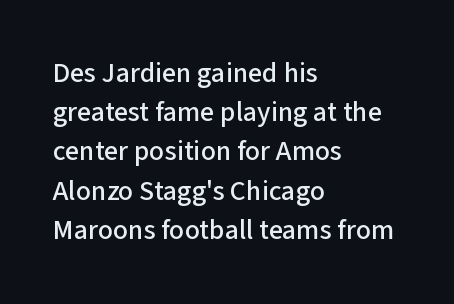
The image shows 28 px sans-serif type, upright; set left-aligned, normal line spacing (1.4x), normal letter spacing, not underlined; low stroke contrast and a medium x-height.
